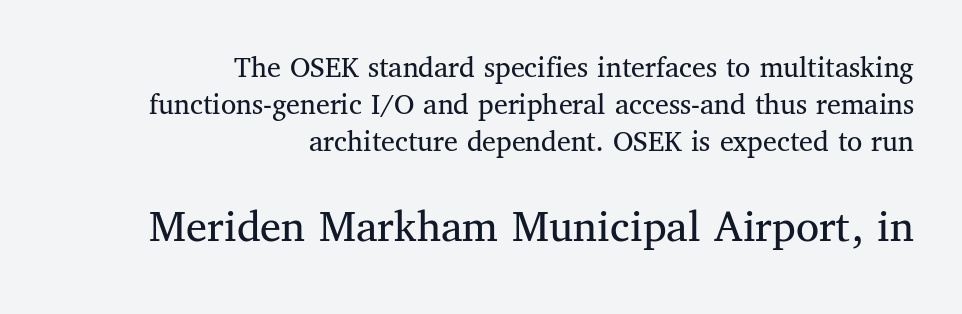
The image shows 47 px regular-weight serif type, upright; set right-aligned, line spacing 1.2x, normal letter spacing, not underlined; the second (bottom) block is 1.52x larger; medium stroke contrast and a medium x-height.
